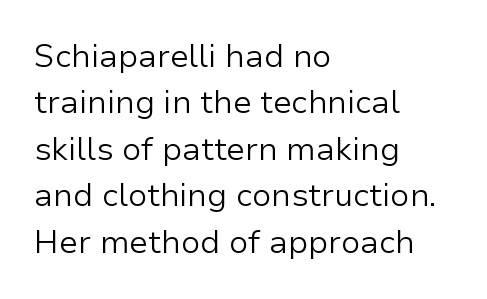
Vertical spacing — default. Each word holds together tightly as a unit, with standard inter-letter gaps. These lines are rendered in a variable-pitch font. Which margin do the lines hug? The left one — the right edge is uneven. Ink coverage per letter is moderate at most.
